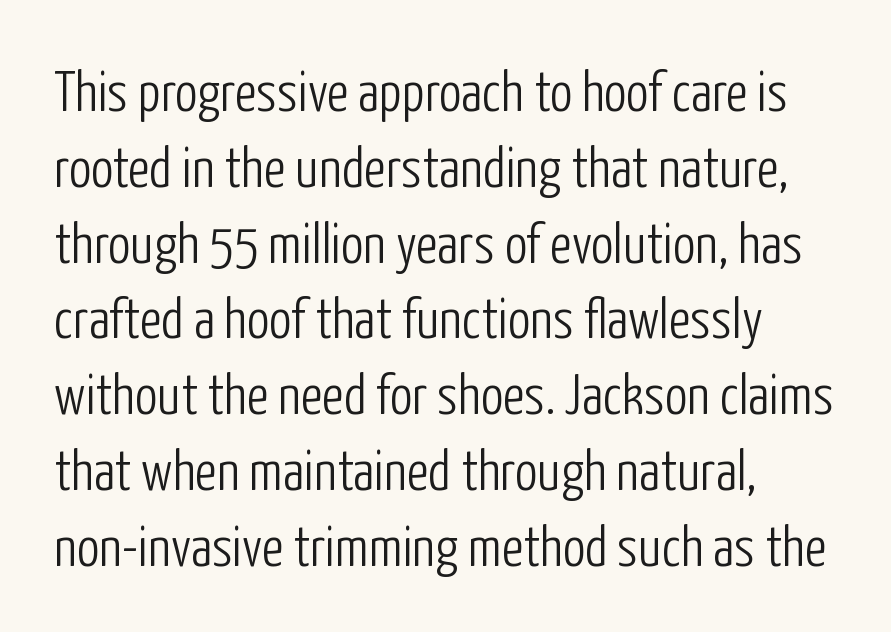
The image shows 57 px light, condensed sans-serif type, upright; set left-aligned, normal line spacing (1.33x), normal letter spacing, not underlined; low stroke contrast and a medium x-height.
